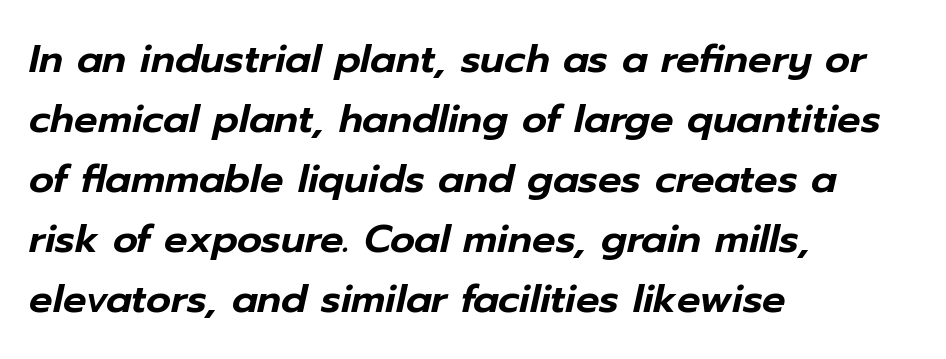
Q: Is the text italic (slanted)? A: Yes, it leans right by about 12 degrees.
Q: Is the text underlined? A: No.
Q: How is the paragraph aligned? A: Left-aligned.
Q: Is the spacing between letters normal or unusually wide? A: Normal.
Q: Is the spacing between lines tight, normal or loose? A: Normal.
Q: Width (condensed, normal, or wide)? A: Normal.
Q: Stroke contrast? A: Low.
Q: x-height? A: Medium.
Q: Monospaced? A: No.
